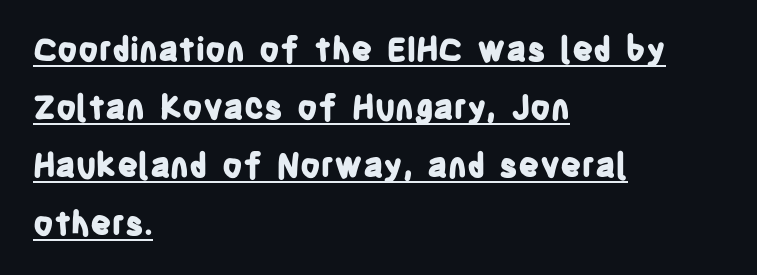
Glance below the letters and you will spot a drawn line. Caption: standard tracking, unaltered. Ascenders rise straight up at ninety degrees. Stroke terminals: plain, sans-serif. Think of a printed novel: that variable character pitch is what you see here.
